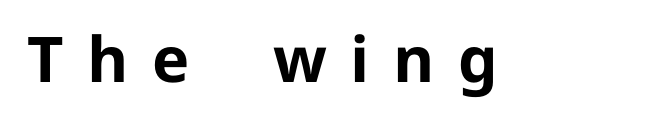
The gap between lines stays unmarked. Heavy-handed strokes throughout: this text is bold. Look at the bottom of the vertical strokes: they stop flat, with no serifs. These lines are rendered in a variable-pitch font.
